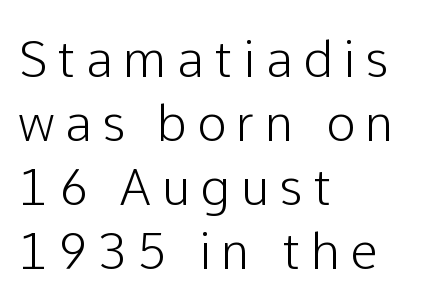
Q: Is the text italic (slanted)? A: No, it is upright.
Q: Is the typeface a serif or a sans-serif typeface? A: Sans-serif.
Q: Is the text underlined? A: No.
Q: How is the paragraph aligned? A: Left-aligned.
Q: Is the spacing between letters normal or unusually wide? A: Unusually wide.
Q: Is the spacing between lines tight, normal or loose? A: Normal.
Q: Width (condensed, normal, or wide)? A: Normal.
Q: Stroke contrast? A: Low.
Q: x-height? A: Medium.
Q: Monospaced? A: No.
